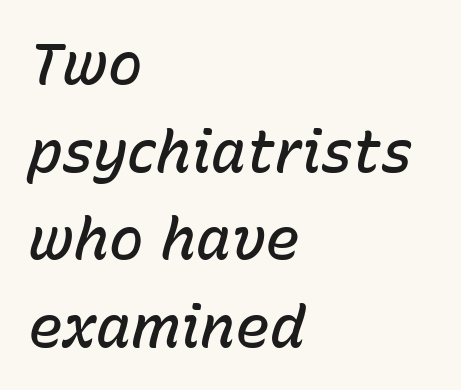
Honestly, the letter spacing is just normal — you wouldn't notice it. Every character sits at an angle, as italics do. Varying glyph widths throughout — classic text-font behaviour. Successive baselines arrive at the customary interval.
